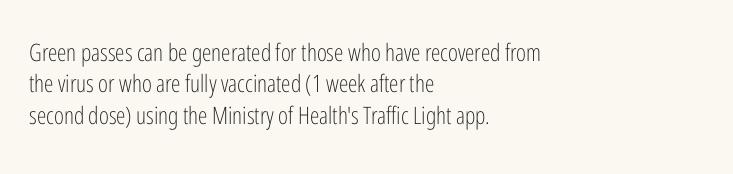
The image shows 24 px text type, upright; set left-aligned, normal line spacing (1.31x), normal letter spacing, not underlined.
